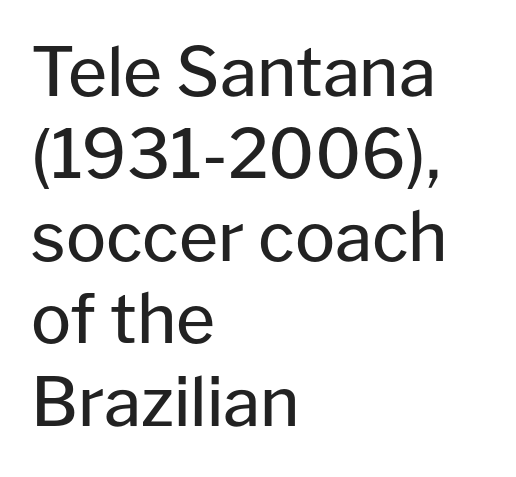
Q: Is the text bold? A: No.
Q: Is the text italic (slanted)? A: No, it is upright.
Q: Is the typeface a serif or a sans-serif typeface? A: Sans-serif.
Q: Is the text underlined? A: No.
Q: How is the paragraph aligned? A: Left-aligned.
Q: Is the spacing between letters normal or unusually wide? A: Normal.
Q: Width (condensed, normal, or wide)? A: Normal.
Q: Stroke contrast? A: Low.
Q: x-height? A: Medium.
Q: Monospaced? A: No.
